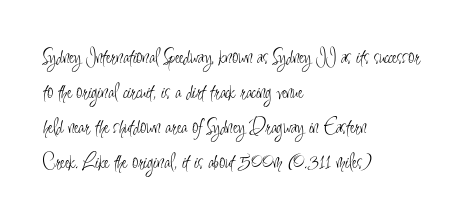
Ink coverage per letter is moderate at most. Does extra space separate the letters? No, they use regular spacing. Line starts are locked; line ends wander. If you measured baseline to baseline, you'd find a middling distance.
